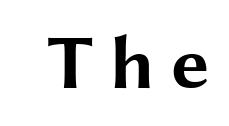
{"serif": "no", "italic": "no", "bold": "yes", "weight": "bold", "width": "wide", "stroke_contrast": "medium", "x_height": "medium", "monospaced": "no", "underline": "no", "letter_spacing": "wide", "letter_spacing_em": 0.2, "glyph_px": 77}
